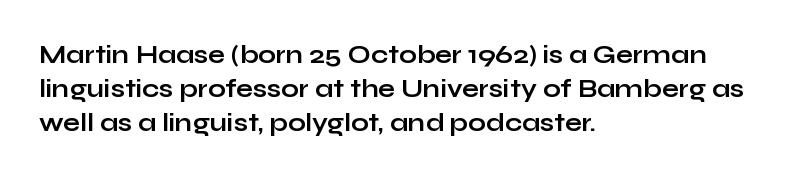
{"italic": "no", "bold": "yes", "underline": "no", "align": "left", "line_spacing": "normal", "line_spacing_ratio": 1.37, "letter_spacing": "normal", "letter_spacing_em": 0.0, "glyph_px": 25}
